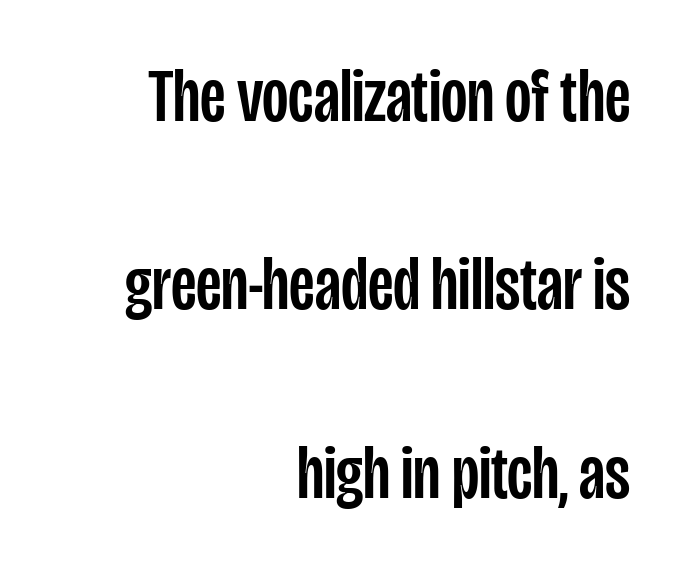
Q: Is the text italic (slanted)? A: No, it is upright.
Q: Is the typeface a serif or a sans-serif typeface? A: Sans-serif.
Q: Is the text underlined? A: No.
Q: How is the paragraph aligned? A: Right-aligned.
Q: Is the spacing between letters normal or unusually wide? A: Normal.
Q: Is the spacing between lines tight, normal or loose? A: Loose.
Q: Width (condensed, normal, or wide)? A: Condensed.
Q: Stroke contrast? A: Low.
Q: x-height? A: Large.
Q: Monospaced? A: No.
